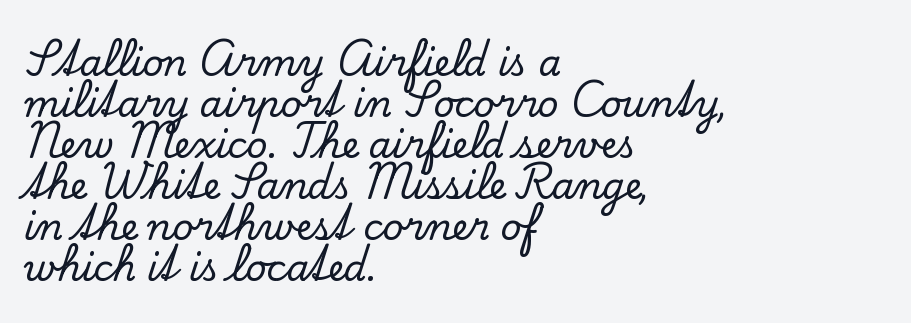
Q: Is the text italic (slanted)? A: Yes.
Q: Is the typeface a serif or a sans-serif typeface? A: Serif.
Q: Is the text underlined? A: No.
Q: How is the paragraph aligned? A: Left-aligned.
Q: Is the spacing between letters normal or unusually wide? A: Normal.
Q: Is the spacing between lines tight, normal or loose? A: Tight.
Q: Width (condensed, normal, or wide)? A: Normal.
Q: Stroke contrast? A: Low.
Q: x-height? A: Small.
Q: Monospaced? A: No.
